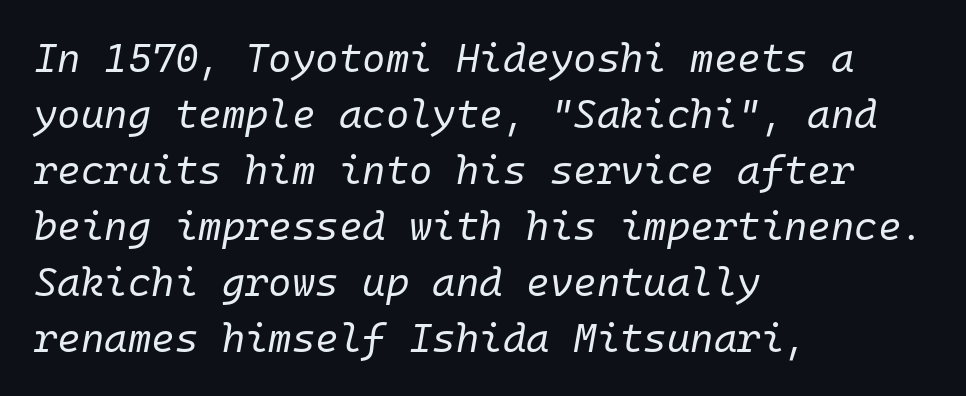
Beneath every word, the page is bare. Designer's note — italics engaged. A quiet, ordinary-to-light weight characterises the typeface. Compared with typical paragraphs, the rows here are spaced about the same. The rendering uses typewriter-style spacing with identical character cells.
